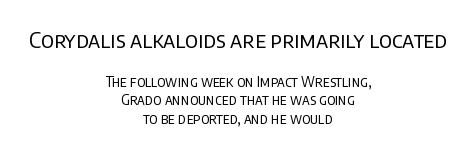
Q: Is the text bold? A: No.
Q: Is the text italic (slanted)? A: No, it is upright.
Q: Is the text underlined? A: No.
Q: How is the paragraph aligned? A: Centered.
Q: Is the spacing between letters normal or unusually wide? A: Normal.
Q: Is the spacing between lines tight, normal or loose? A: Normal.
Q: Which block of text is set in a larger size, the first (top) or the second (bottom)? A: The first (top) one.
